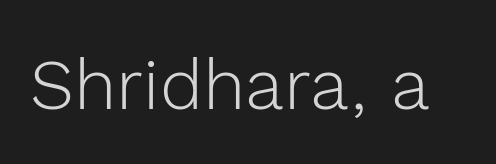
Q: Is the text bold? A: No.
Q: Is the text italic (slanted)? A: No, it is upright.
Q: Is the typeface a serif or a sans-serif typeface? A: Sans-serif.
Q: Is the text underlined? A: No.
Q: Is the spacing between letters normal or unusually wide? A: Normal.
Q: Width (condensed, normal, or wide)? A: Normal.
Q: x-height? A: Medium.
Q: Monospaced? A: No.
